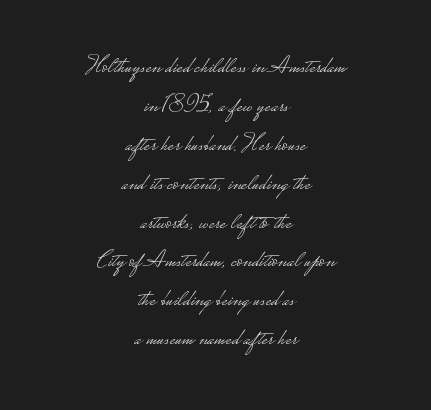
The image shows 24 px text type; set centered, normal line spacing (1.62x), normal letter spacing, not underlined.
